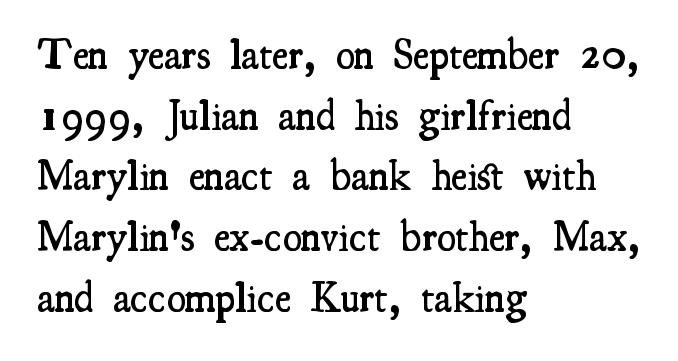
Q: Is the text bold? A: Semi-bold.
Q: Is the text italic (slanted)? A: No, it is upright.
Q: Is the typeface a serif or a sans-serif typeface? A: Serif.
Q: Is the text underlined? A: No.
Q: How is the paragraph aligned? A: Left-aligned.
Q: Is the spacing between letters normal or unusually wide? A: Normal.
Q: Is the spacing between lines tight, normal or loose? A: Normal.
Q: Width (condensed, normal, or wide)? A: Condensed.
Q: Stroke contrast? A: Medium.
Q: x-height? A: Small.
Q: Monospaced? A: No.
